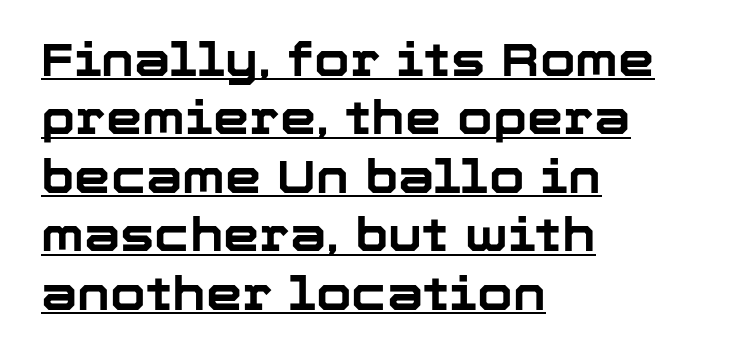
{"serif": "no", "italic": "no", "bold": "yes", "weight": "bold", "width": "normal", "stroke_contrast": "low", "x_height": "medium", "monospaced": "no", "underline": "yes", "align": "left", "line_spacing": "normal", "line_spacing_ratio": 1.27, "letter_spacing": "normal", "letter_spacing_em": 0.0, "glyph_px": 46}
